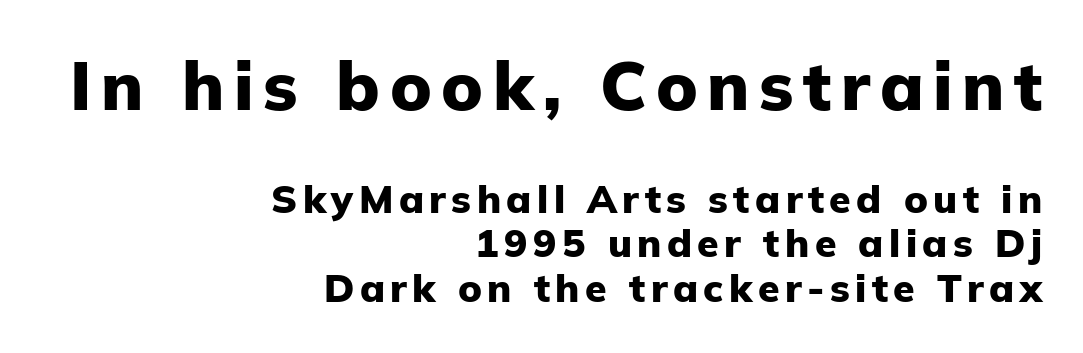
Stroke terminals: plain, sans-serif. Each letter keeps its own natural width here, so spacing adapts to shape. One glance says dense: line gaps are narrower than usual. Typesetter's note — upper block bumped up in size, lower block left smaller. You can tell it's not italic because the verticals are truly vertical.
